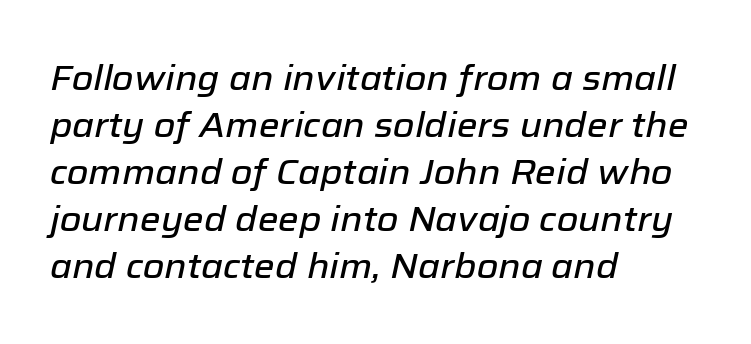
What's the leading like? Ordinary, nothing unusual. Layout note: lines flush left. The face used here is proportionally spaced, like ordinary book or web type. The face used here has a pronounced slope to its letters.
